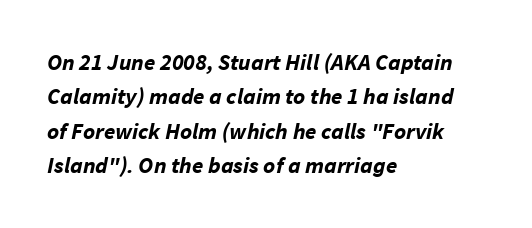
The image shows 23 px bold type, italic (leaning right); set left-aligned, normal line spacing (1.5x), normal letter spacing, not underlined.
